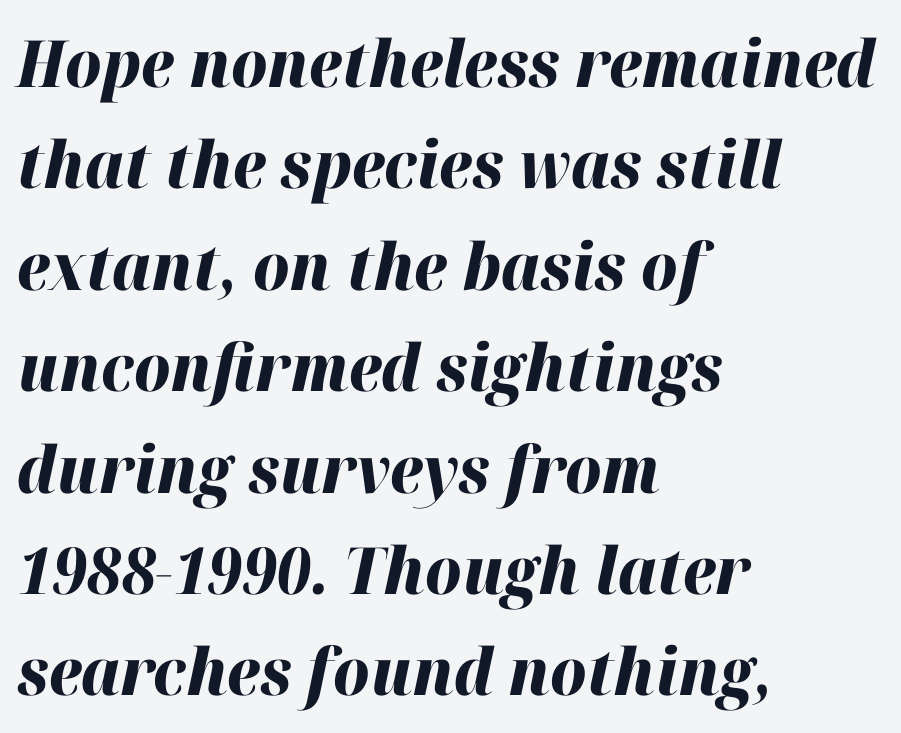
{"italic": "yes", "lean": "right", "slant_degrees": 12, "bold": "yes", "weight": "heavy", "width": "normal", "stroke_contrast": "high", "x_height": "medium", "monospaced": "no", "underline": "no", "align": "left", "line_spacing": "normal", "line_spacing_ratio": 1.56, "letter_spacing": "normal", "letter_spacing_em": 0.0, "glyph_px": 65}
